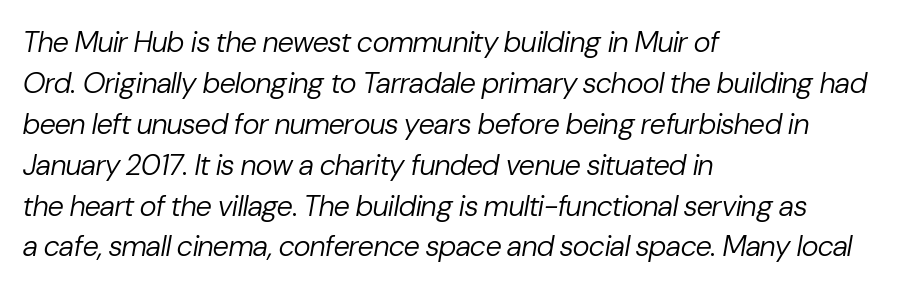
Caption: face not bold, strokes unweighted. What's the leading like? Ordinary, nothing unusual. Has an underline been added? It has not. The passage shown is typed in a proportional face where columns would drift.
